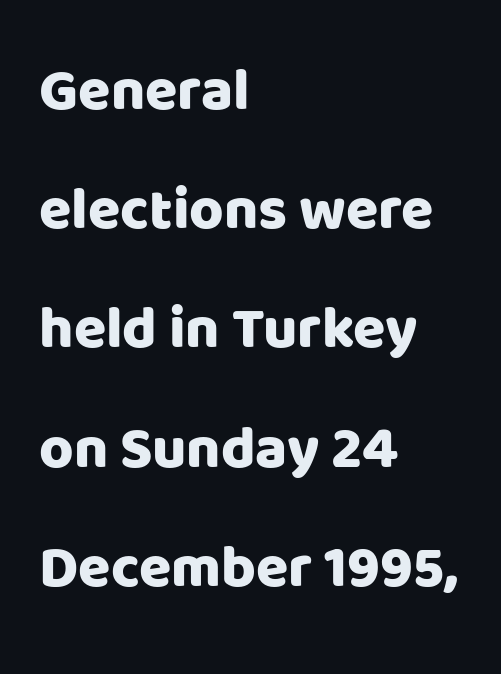
The image shows 59 px sans-serif type, upright; set left-aligned, loose line spacing (2.02x), normal letter spacing, not underlined; low stroke contrast and a large x-height.
